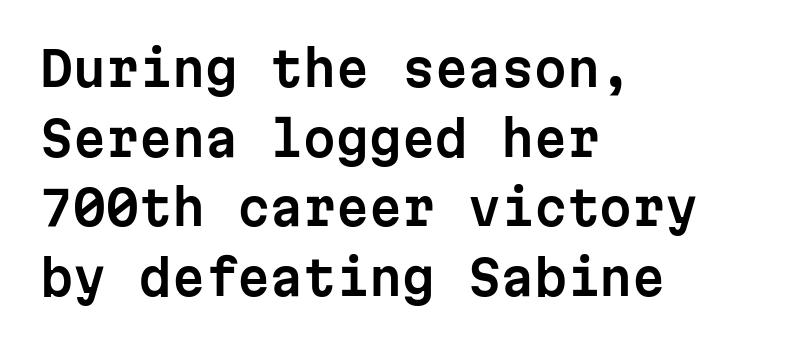
What kind of face is this? One without serifs — a sans. Ordinary non-slanted type is in use. These lines are rendered in a fixed-pitch font. Decoration check: the copy has no underline. Does the copy run flush right? No — it runs flush left. The passage shown stacks its lines at a standard gap.
